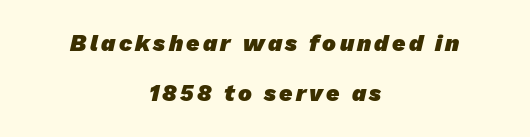
{"bold": "yes", "underline": "no", "align": "center", "line_spacing": "loose", "line_spacing_ratio": 2.19, "glyph_px": 23}
